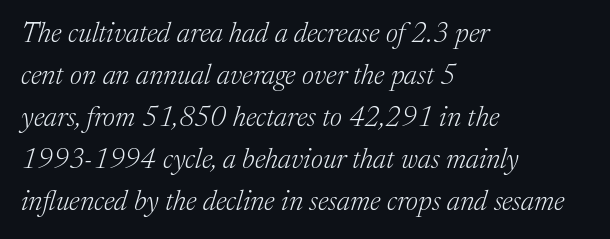
Q: Is the text bold? A: No.
Q: Is the text italic (slanted)? A: Yes, it leans right by about 17 degrees.
Q: Is the typeface a serif or a sans-serif typeface? A: Serif.
Q: Is the text underlined? A: No.
Q: How is the paragraph aligned? A: Left-aligned.
Q: Is the spacing between letters normal or unusually wide? A: Normal.
Q: Is the spacing between lines tight, normal or loose? A: Normal.
Q: Width (condensed, normal, or wide)? A: Normal.
Q: Stroke contrast? A: Medium.
Q: x-height? A: Medium.
Q: Monospaced? A: No.
